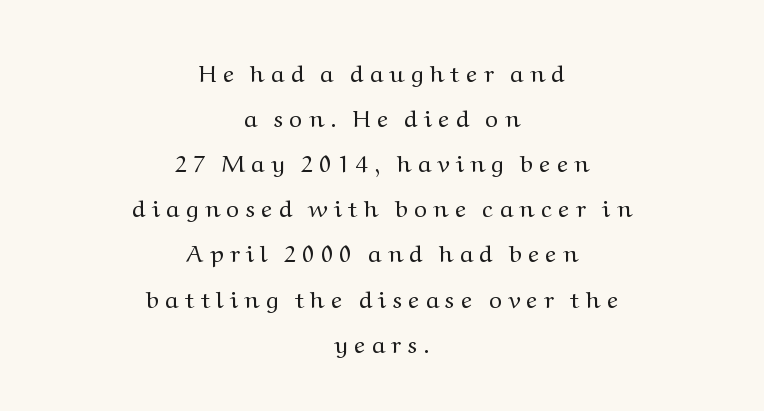
Glance below the letters and you will spot only blank space. Ink coverage per letter is moderate at most. The rendering positions every line midway between the sides. The typography opts for an upright posture over an oblique one. The gaps between neighbouring characters are conspicuously large.
